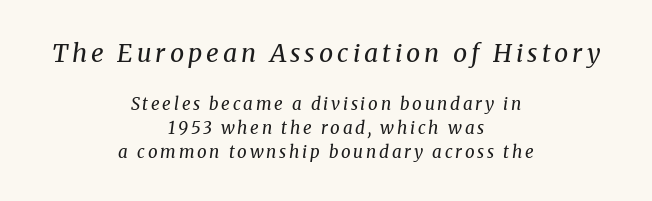
The foot of each line stays bare and open. The strokes carry an ordinary text weight at most. Italic? Definitely — the glyphs are oblique. Honestly, the row spacing looks completely unremarkable. This rendering uses center alignment, leaving both contours irregular but symmetric. Visually, the top section dominates because its glyphs are scaled up.
